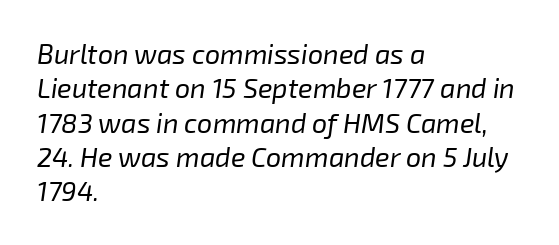
These glyphs show unthickened strokes, regular width or finer. Whoever set this chose a conventional vertical rhythm. The specimen reads as italic at a glance. The compositor pushed each line to the left boundary. This rendering leaves character spacing at its baseline value. Lines of text with bare space underneath.
